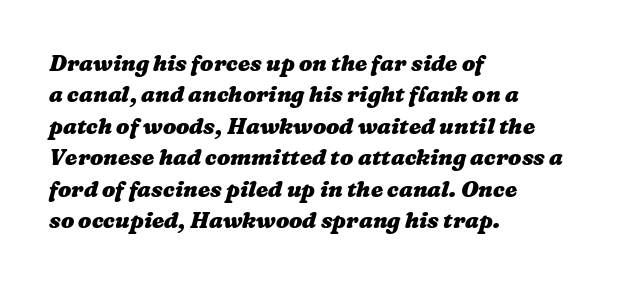
Q: Is the text bold? A: Yes.
Q: Is the text underlined? A: No.
Q: How is the paragraph aligned? A: Left-aligned.
Q: Is the spacing between letters normal or unusually wide? A: Normal.
Q: Is the spacing between lines tight, normal or loose? A: Normal.
